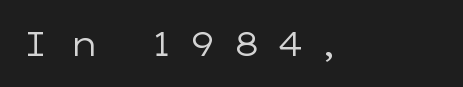
{"serif": "no", "italic": "no", "bold": "no", "weight": "regular", "width": "wide", "stroke_contrast": "low", "x_height": "medium", "monospaced": "no", "underline": "no", "letter_spacing": "wide", "letter_spacing_em": 0.5, "glyph_px": 34}
